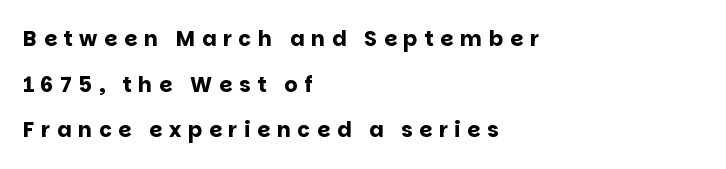
A great deal of white space separates one row of letters from the next. Layout note: lines flush left. A dark, heavy texture on the line: the type is bold. The letters stand upright; this is a roman face. Nobody drew a line under any word here. The passage shown has open, widely tracked lettering throughout.
